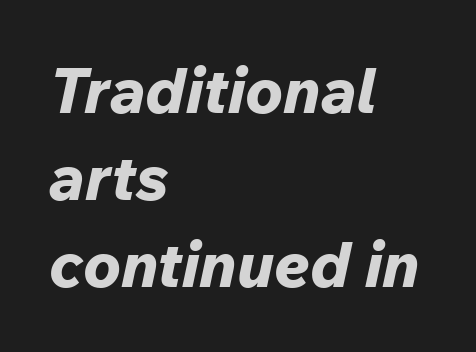
The image shows 63 px bold type, italic (leaning right); set left-aligned, normal line spacing (1.38x), normal letter spacing, not underlined; low stroke contrast and a medium x-height.
